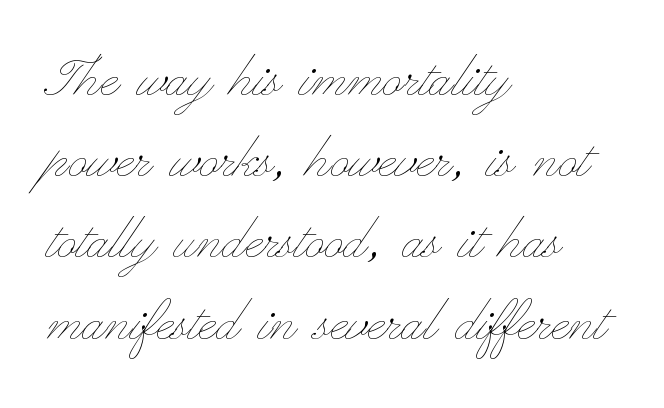
Q: Is the text bold? A: No.
Q: Is the text italic (slanted)? A: Yes.
Q: Is the text underlined? A: No.
Q: How is the paragraph aligned? A: Left-aligned.
Q: Is the spacing between letters normal or unusually wide? A: Normal.
Q: Is the spacing between lines tight, normal or loose? A: Normal.
Q: Width (condensed, normal, or wide)? A: Wide.
Q: Stroke contrast? A: Low.
Q: x-height? A: Small.
Q: Monospaced? A: No.
